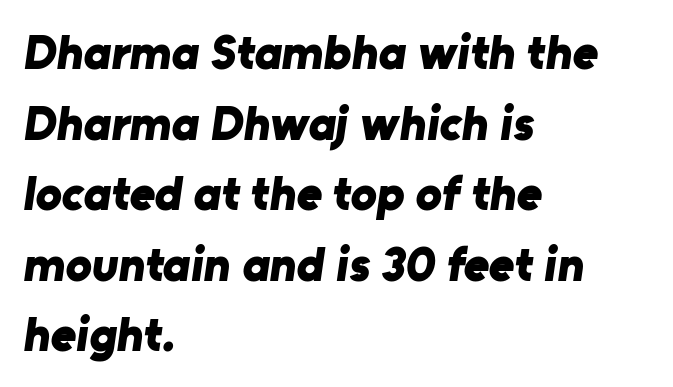
Typeset ragged right — the left edge is the straight one. Nope, no serifs anywhere on these letters. The space beneath each line is pristine and unruled. The face used here is proportionally spaced, like ordinary book or web type. These lines keep a tight, regular rhythm from letter to letter. The characters look thick and weighty, a clear bold.
